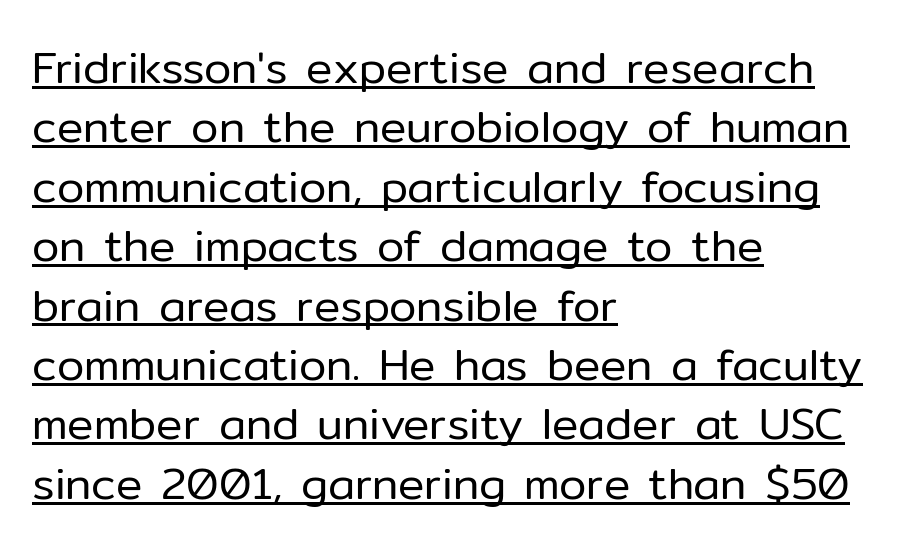
{"serif": "no", "italic": "no", "bold": "no", "weight": "regular", "width": "normal", "stroke_contrast": "low", "x_height": "medium", "monospaced": "no", "underline": "yes", "align": "left", "line_spacing": "normal", "line_spacing_ratio": 1.35, "letter_spacing": "normal", "letter_spacing_em": 0.0, "glyph_px": 44}
